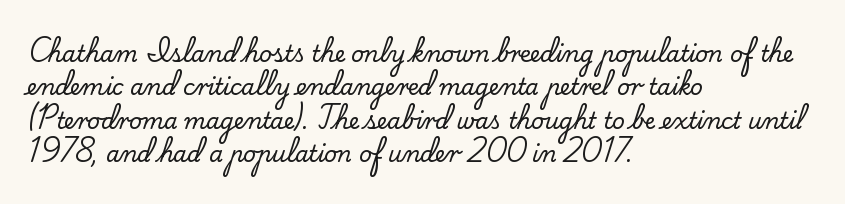
The image shows 22 px text type; set left-aligned, normal line spacing (1.52x), normal letter spacing, not underlined.
